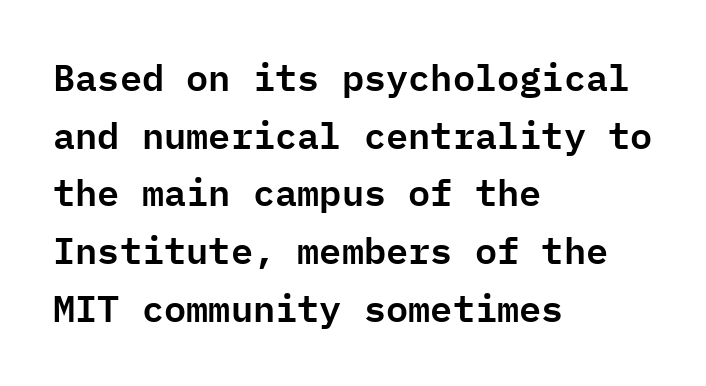
Lines of text with bare space underneath. The passage shown is typed in a monospace face where columns stay perfectly aligned. Ascenders rise straight up at ninety degrees. Each line starts at the same left margin while the right side varies. This is sans-serif lettering, the kind often seen on screens and signage. A typesetter would call this leading conventional body-copy spacing.
